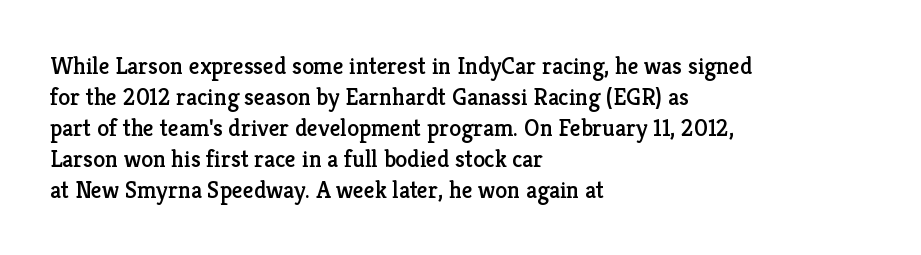
The image shows 24 px text type, upright; set left-aligned, normal line spacing (1.29x), normal letter spacing, not underlined.
